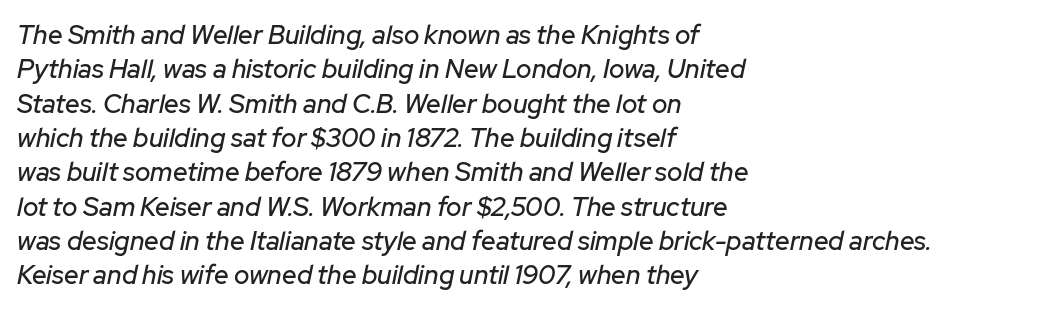
Q: Is the text italic (slanted)? A: Yes, it leans right by about 12 degrees.
Q: Is the text underlined? A: No.
Q: How is the paragraph aligned? A: Left-aligned.
Q: Is the spacing between letters normal or unusually wide? A: Normal.
Q: Is the spacing between lines tight, normal or loose? A: Normal.
